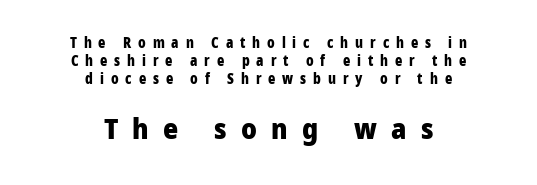
Q: Is the text bold? A: Yes.
Q: Is the text italic (slanted)? A: No, it is upright.
Q: Is the typeface a serif or a sans-serif typeface? A: Sans-serif.
Q: Is the text underlined? A: No.
Q: How is the paragraph aligned? A: Centered.
Q: Is the spacing between letters normal or unusually wide? A: Unusually wide.
Q: Is the spacing between lines tight, normal or loose? A: Normal.
Q: Which block of text is set in a larger size, the first (top) or the second (bottom)? A: The second (bottom) one.
Q: Width (condensed, normal, or wide)? A: Condensed.
Q: Stroke contrast? A: Low.
Q: x-height? A: Large.
Q: Monospaced? A: No.
